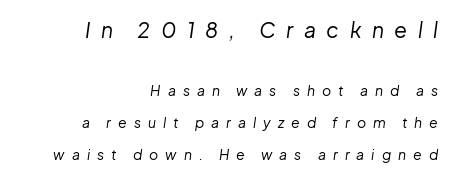
Q: Is the text bold? A: No.
Q: Is the text italic (slanted)? A: Yes, it leans right by about 8 degrees.
Q: Is the text underlined? A: No.
Q: How is the paragraph aligned? A: Right-aligned.
Q: Is the spacing between letters normal or unusually wide? A: Unusually wide.
Q: Is the spacing between lines tight, normal or loose? A: Loose.
Q: Which block of text is set in a larger size, the first (top) or the second (bottom)? A: The first (top) one.
